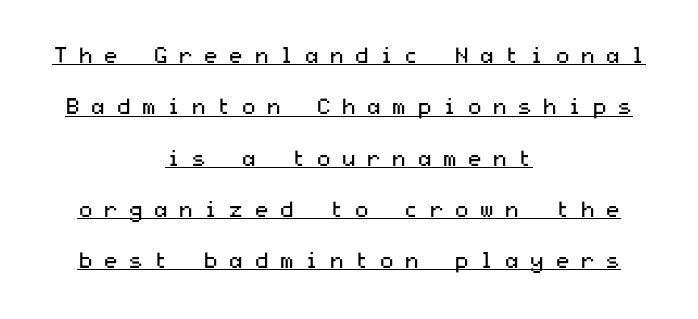
{"italic": "no", "bold": "no", "underline": "yes", "align": "center", "line_spacing": "loose", "line_spacing_ratio": 2.33, "letter_spacing": "wide", "letter_spacing_em": 0.44, "glyph_px": 22}
